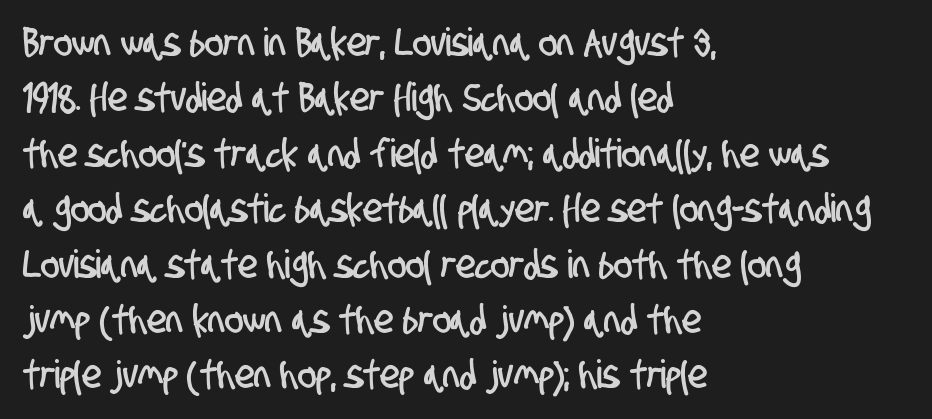
Q: Is the typeface a serif or a sans-serif typeface? A: Sans-serif.
Q: Is the text underlined? A: No.
Q: How is the paragraph aligned? A: Left-aligned.
Q: Is the spacing between letters normal or unusually wide? A: Normal.
Q: Is the spacing between lines tight, normal or loose? A: Normal.
Q: Width (condensed, normal, or wide)? A: Condensed.
Q: Stroke contrast? A: Low.
Q: x-height? A: Large.
Q: Monospaced? A: No.
